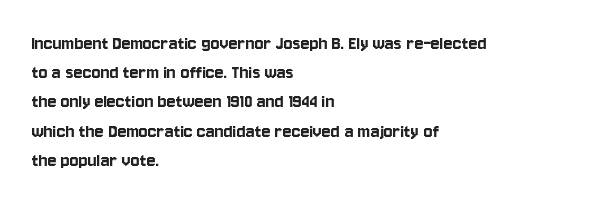
{"italic": "no", "underline": "no", "align": "left", "line_spacing": "normal", "line_spacing_ratio": 1.39, "letter_spacing": "normal", "letter_spacing_em": 0.0, "glyph_px": 21}
